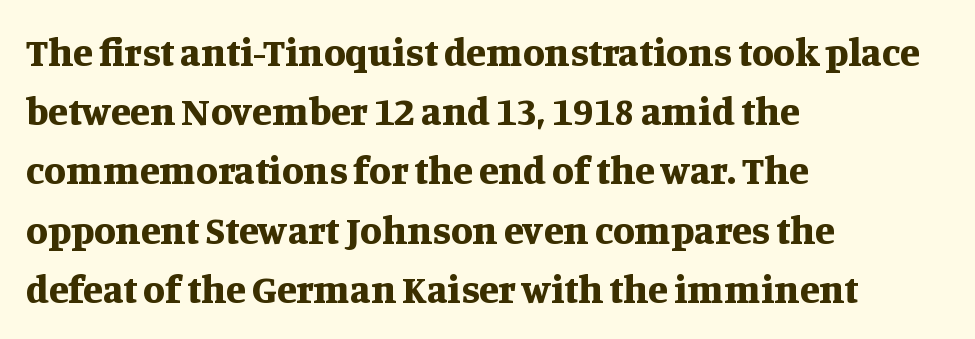
{"serif": "yes", "italic": "no", "bold": "yes", "weight": "bold", "width": "normal", "stroke_contrast": "medium", "x_height": "large", "monospaced": "no", "underline": "no", "align": "left", "line_spacing": "normal", "line_spacing_ratio": 1.48, "letter_spacing": "normal", "letter_spacing_em": 0.0, "glyph_px": 40}
